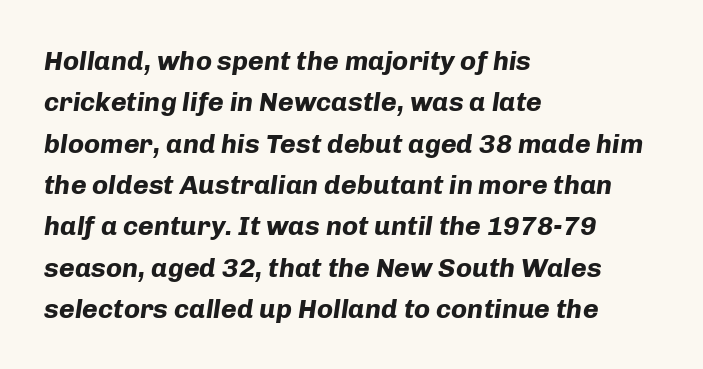
The passage shown leans; its letterforms are oblique. The space between consecutive lines is moderate. No word sits above an underline. The rag falls on the right side of this text block. You'd pick this weight for a headline — it's a proper bold. Tracking value appears to be zero — textbook default spacing.
